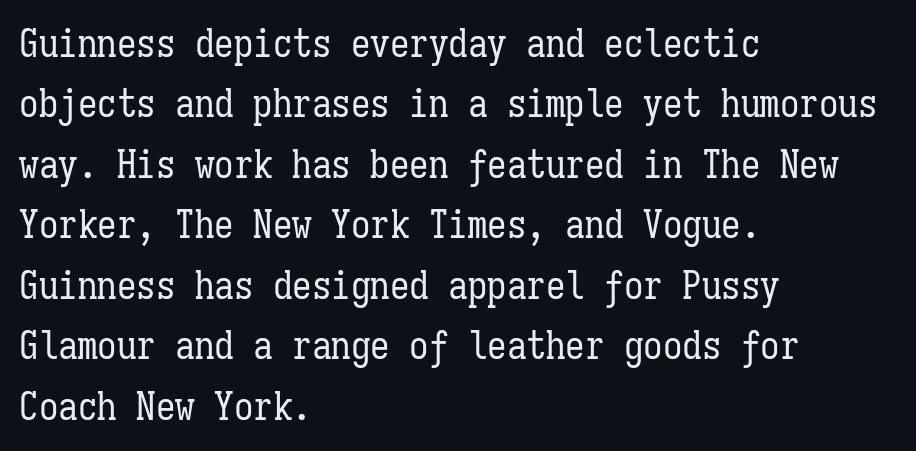
Q: Is the text bold? A: No.
Q: Is the text italic (slanted)? A: No, it is upright.
Q: Is the text underlined? A: No.
Q: How is the paragraph aligned? A: Left-aligned.
Q: Is the spacing between letters normal or unusually wide? A: Normal.
Q: Is the spacing between lines tight, normal or loose? A: Normal.
Q: Width (condensed, normal, or wide)? A: Condensed.
Q: Stroke contrast? A: Low.
Q: x-height? A: Medium.
Q: Monospaced? A: Yes.
